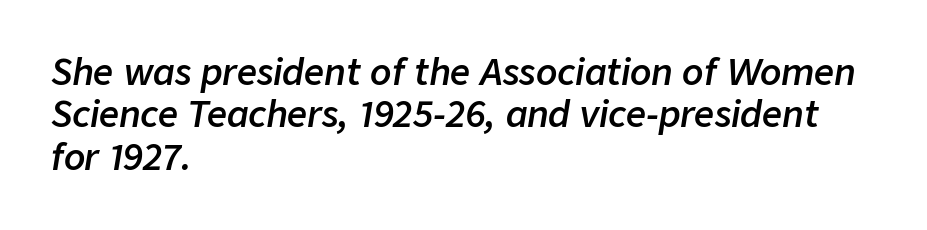
The image shows 35 px semibold type, italic (leaning right); set left-aligned, line spacing 1.21x, normal letter spacing, not underlined; low stroke contrast and a medium x-height.
